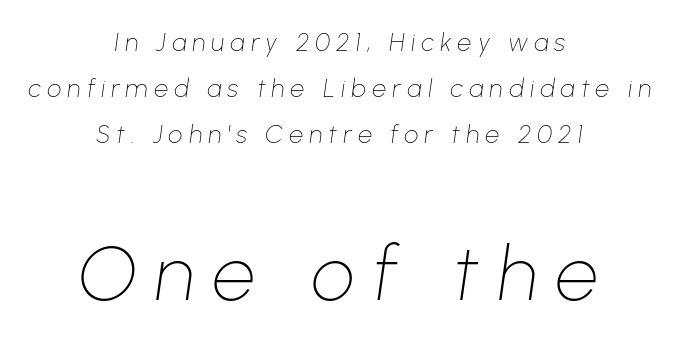
Of the two passages, the one underneath uses the larger point size. Check under the words: just untouched page. The font's italic variant was chosen for this text. Weight class: somewhere from thin through regular. Casual observation: everything's sitting right in the middle.
